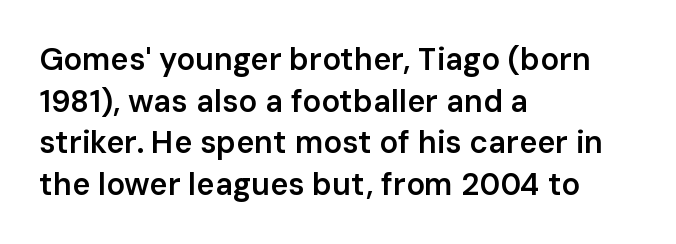
Honestly, the row spacing looks completely unremarkable. Font category for this specimen: sans-serif. Caption: multi-line text, flush left, ragged right. These lines carry some extra weight — a demibold, not a full bold.
